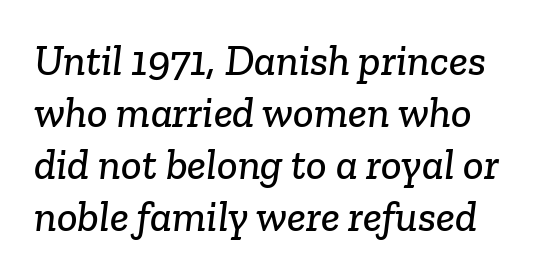
Q: Is the typeface a serif or a sans-serif typeface? A: Serif.
Q: Is the text underlined? A: No.
Q: Is the spacing between letters normal or unusually wide? A: Normal.
Q: Width (condensed, normal, or wide)? A: Normal.
Q: Stroke contrast? A: Low.
Q: x-height? A: Medium.
Q: Monospaced? A: No.
